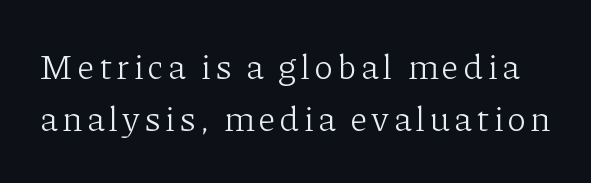
Q: Is the text bold? A: No.
Q: Is the text italic (slanted)? A: No, it is upright.
Q: Is the typeface a serif or a sans-serif typeface? A: Serif.
Q: Is the text underlined? A: No.
Q: Is the spacing between lines tight, normal or loose? A: Normal.
Q: Width (condensed, normal, or wide)? A: Normal.
Q: Stroke contrast? A: Low.
Q: x-height? A: Medium.
Q: Monospaced? A: No.
